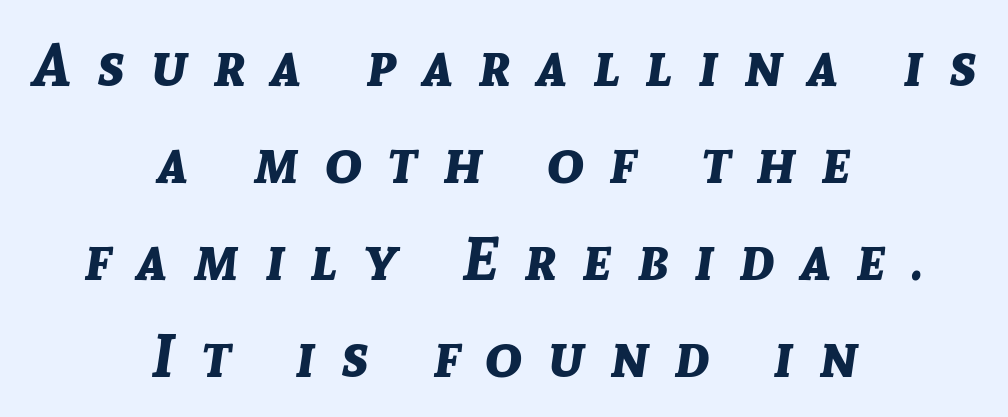
Does the lettering tilt? It does — this is italic. One-word summary of the alignment: center. The tracking jumps out immediately: characters are airy and widely separated. Rule under the text: the space is simply empty.
